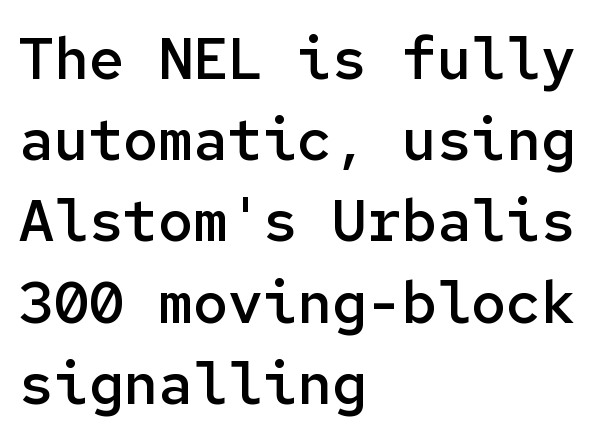
The specimen reads as upright at a glance. Clear beneath every line of the passage. Whoever set this chose a conventional vertical rhythm. The designer went with a sans here, leaving each stem footless. The ragged edge is on the right, which tells us the setting is flush left. Caption: semibold face, moderately heavy strokes.
